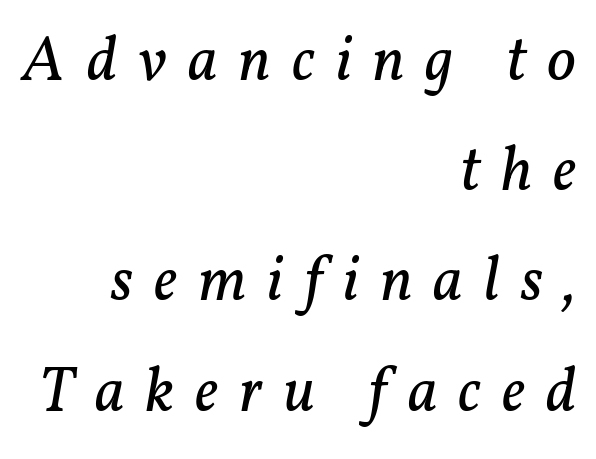
{"serif": "yes", "italic": "yes", "lean": "right", "slant_degrees": 11, "bold": "no", "weight": "regular", "width": "normal", "stroke_contrast": "low", "x_height": "medium", "monospaced": "no", "underline": "no", "align": "right", "line_spacing_ratio": 1.75, "letter_spacing": "wide", "letter_spacing_em": 0.33, "glyph_px": 63}
